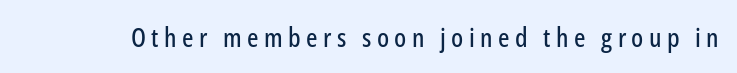
{"italic": "no", "underline": "no", "letter_spacing": "wide", "letter_spacing_em": 0.2, "glyph_px": 27}
